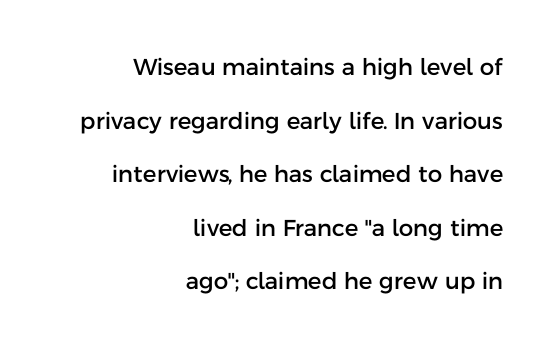
Q: Is the text italic (slanted)? A: No, it is upright.
Q: Is the text underlined? A: No.
Q: How is the paragraph aligned? A: Right-aligned.
Q: Is the spacing between letters normal or unusually wide? A: Normal.
Q: Is the spacing between lines tight, normal or loose? A: Loose.
